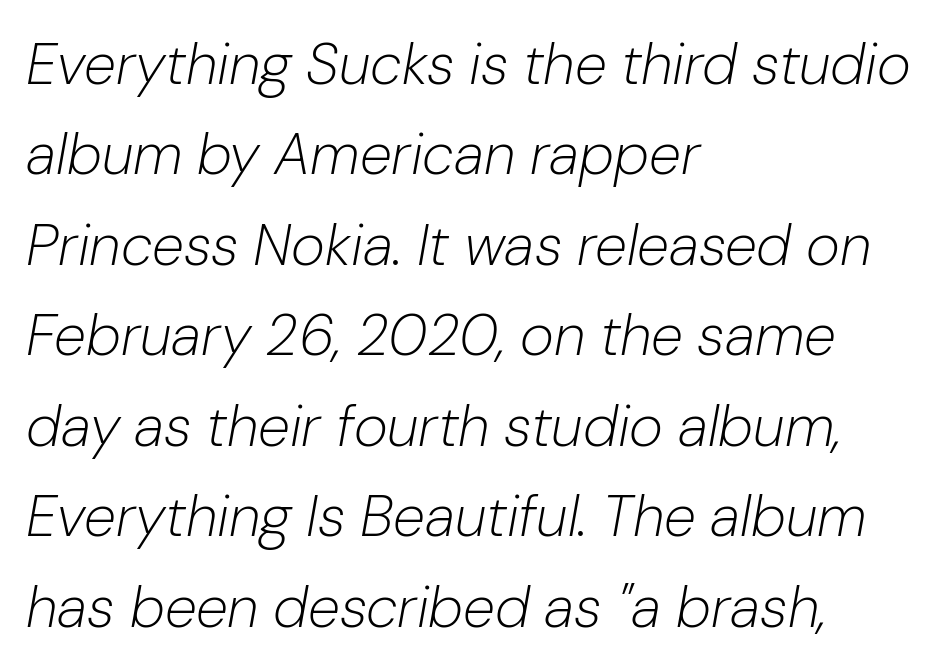
Q: Is the text bold? A: No.
Q: Is the text italic (slanted)? A: Yes, it leans right by about 10 degrees.
Q: Is the text underlined? A: No.
Q: How is the paragraph aligned? A: Left-aligned.
Q: Is the spacing between letters normal or unusually wide? A: Normal.
Q: Is the spacing between lines tight, normal or loose? A: Normal.
Q: Width (condensed, normal, or wide)? A: Normal.
Q: Stroke contrast? A: Low.
Q: x-height? A: Medium.
Q: Monospaced? A: No.
